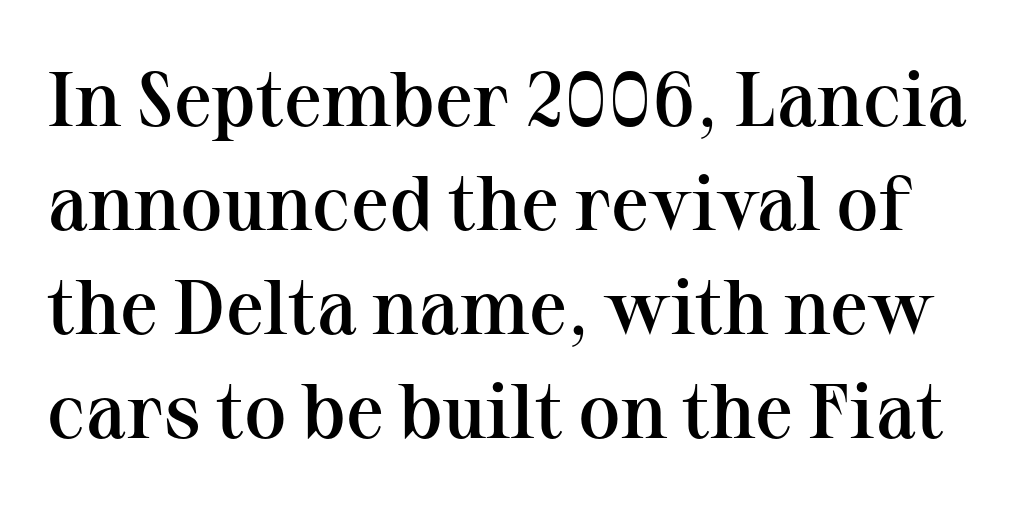
Q: Is the text bold? A: Semi-bold.
Q: Is the text italic (slanted)? A: No, it is upright.
Q: Is the typeface a serif or a sans-serif typeface? A: Serif.
Q: Is the text underlined? A: No.
Q: Is the spacing between letters normal or unusually wide? A: Normal.
Q: Is the spacing between lines tight, normal or loose? A: Normal.
Q: Width (condensed, normal, or wide)? A: Normal.
Q: Stroke contrast? A: Medium.
Q: x-height? A: Medium.
Q: Monospaced? A: No.
